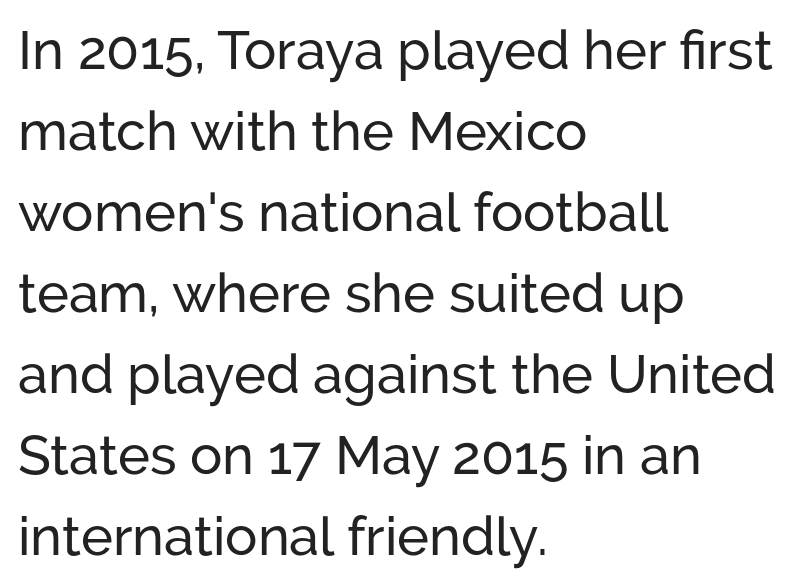
{"serif": "no", "italic": "no", "width": "normal", "stroke_contrast": "low", "x_height": "medium", "monospaced": "no", "underline": "no", "align": "left", "line_spacing": "normal", "line_spacing_ratio": 1.5, "letter_spacing": "normal", "letter_spacing_em": 0.0, "glyph_px": 54}
